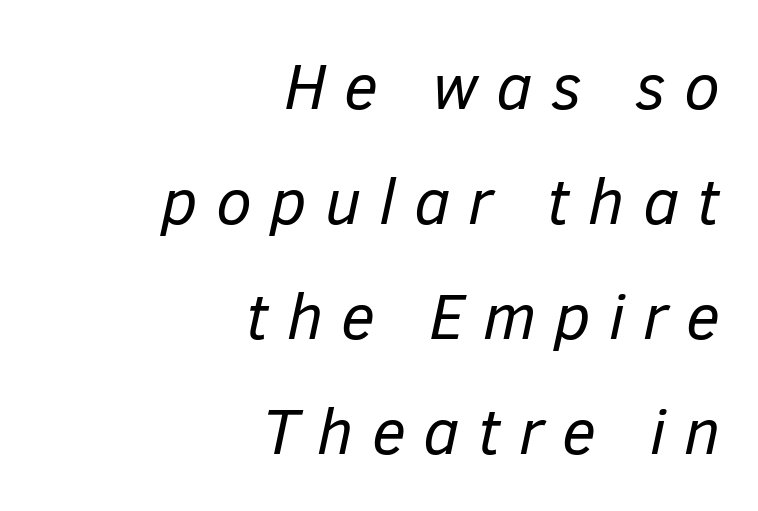
Q: Is the text bold? A: No.
Q: Is the text italic (slanted)? A: Yes, it leans right by about 12 degrees.
Q: Is the text underlined? A: No.
Q: How is the paragraph aligned? A: Right-aligned.
Q: Is the spacing between letters normal or unusually wide? A: Unusually wide.
Q: Width (condensed, normal, or wide)? A: Normal.
Q: Stroke contrast? A: Low.
Q: x-height? A: Medium.
Q: Monospaced? A: No.
